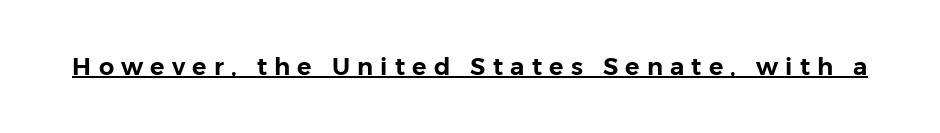
The image shows 24 px text type, upright; set unusually wide letter spacing (+0.3 em), underlined.
